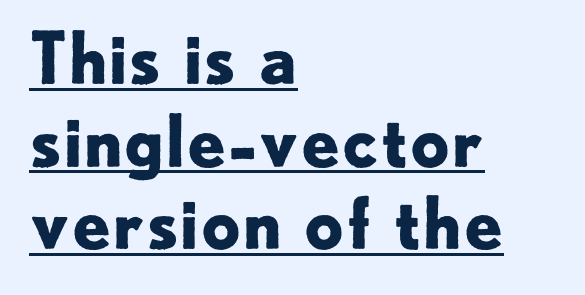
The image shows 70 px bold sans-serif type, upright; set left-aligned, line spacing 1.18x, normal letter spacing, underlined; low stroke contrast and a small x-height.
